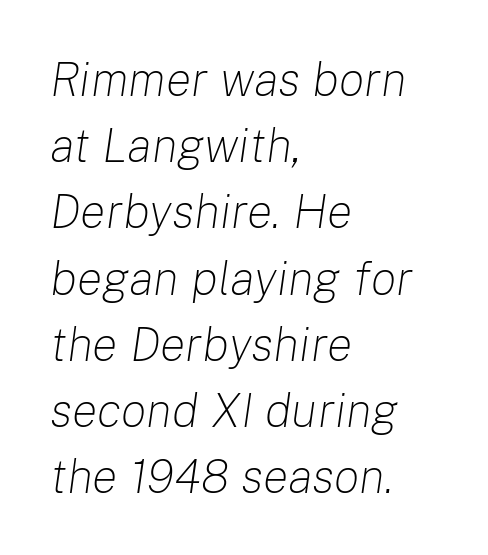
Nothing unusual about the tracking: characters are spaced as the font intends. This is not heavy type; no bold has been used. Decoration check: the copy has no underline. Where is the straight margin? On the left. The space between consecutive lines is moderate. The glyphs look as if they've been sheared to an angle.
